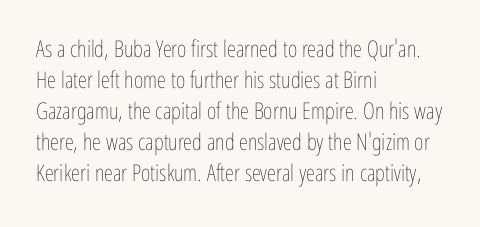
Q: Is the text bold? A: No.
Q: Is the text italic (slanted)? A: No, it is upright.
Q: Is the text underlined? A: No.
Q: How is the paragraph aligned? A: Left-aligned.
Q: Is the spacing between letters normal or unusually wide? A: Normal.
Q: Is the spacing between lines tight, normal or loose? A: Normal.
